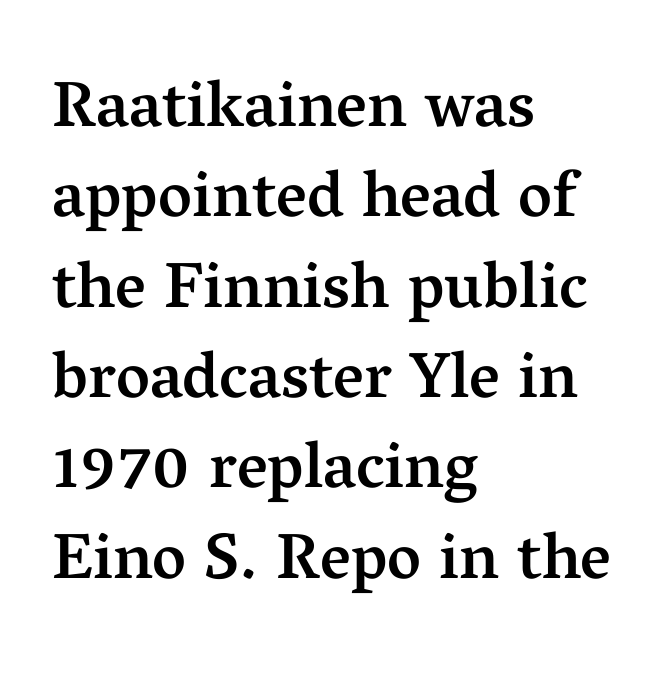
Q: Is the text bold? A: Semi-bold.
Q: Is the text italic (slanted)? A: No, it is upright.
Q: Is the typeface a serif or a sans-serif typeface? A: Serif.
Q: Is the text underlined? A: No.
Q: How is the paragraph aligned? A: Left-aligned.
Q: Is the spacing between letters normal or unusually wide? A: Normal.
Q: Is the spacing between lines tight, normal or loose? A: Normal.
Q: Width (condensed, normal, or wide)? A: Normal.
Q: Stroke contrast? A: Medium.
Q: x-height? A: Medium.
Q: Monospaced? A: No.
